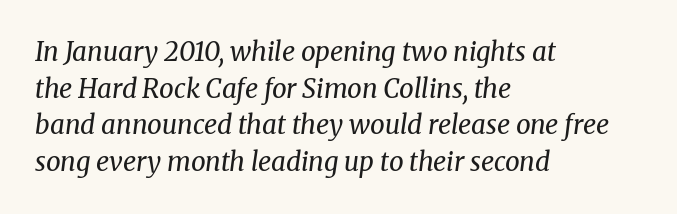
Q: Is the text bold? A: No.
Q: Is the text italic (slanted)? A: Yes, it leans right by about 8 degrees.
Q: Is the text underlined? A: No.
Q: How is the paragraph aligned? A: Left-aligned.
Q: Is the spacing between letters normal or unusually wide? A: Normal.
Q: Is the spacing between lines tight, normal or loose? A: Normal.
